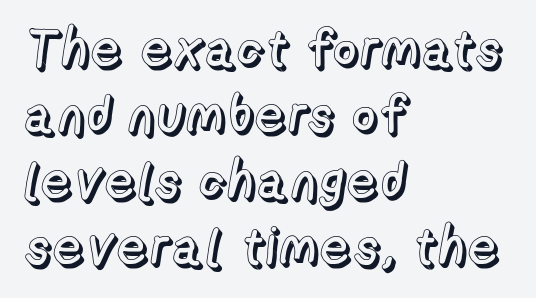
The image shows 52 px text type; set left-aligned, normal line spacing (1.27x), normal letter spacing, not underlined; a medium x-height.
